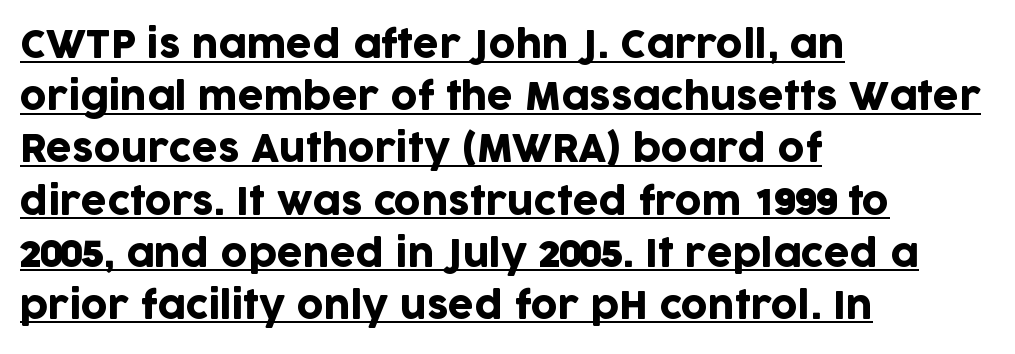
The image shows 37 px sans-serif type, upright; set left-aligned, normal line spacing (1.41x), normal letter spacing, underlined; low stroke contrast and a large x-height.
